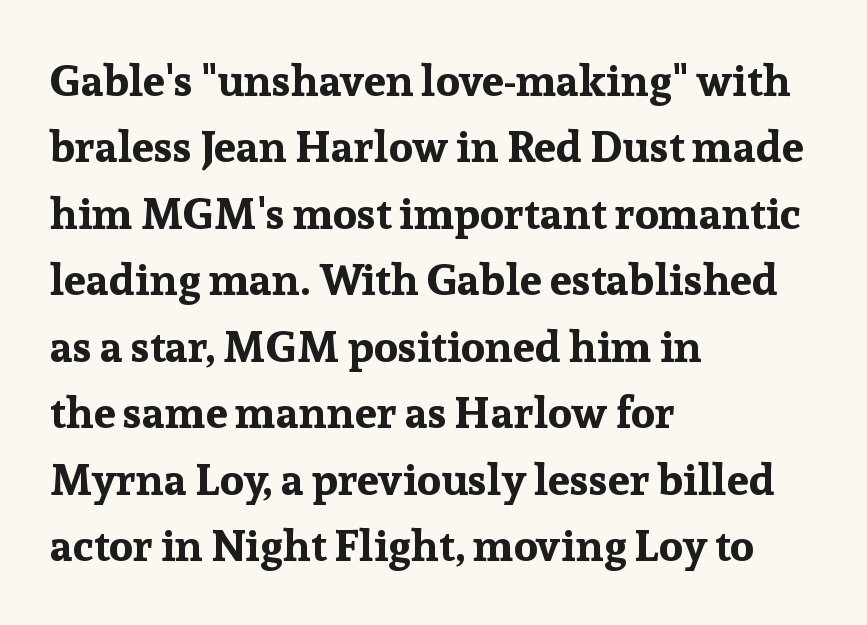
{"serif": "yes", "italic": "no", "bold": "yes", "weight": "bold", "width": "normal", "stroke_contrast": "low", "x_height": "medium", "monospaced": "no", "underline": "no", "align": "left", "line_spacing": "normal", "line_spacing_ratio": 1.51, "letter_spacing": "normal", "letter_spacing_em": 0.0, "glyph_px": 44}
